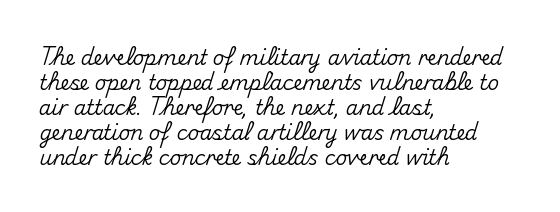
{"underline": "no", "align": "left", "line_spacing": "normal", "line_spacing_ratio": 1.25, "letter_spacing": "normal", "letter_spacing_em": 0.0, "glyph_px": 20}
